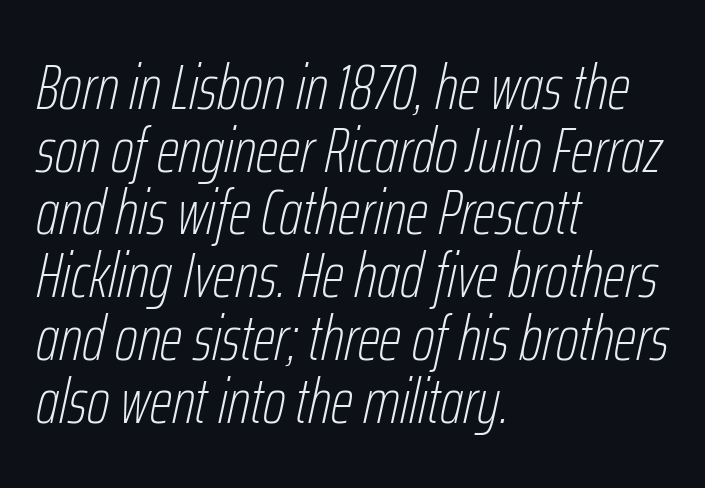
Q: Is the text bold? A: No.
Q: Is the text italic (slanted)? A: Yes, it leans right by about 12 degrees.
Q: Is the text underlined? A: No.
Q: How is the paragraph aligned? A: Left-aligned.
Q: Is the spacing between letters normal or unusually wide? A: Normal.
Q: Is the spacing between lines tight, normal or loose? A: Tight.
Q: Width (condensed, normal, or wide)? A: Condensed.
Q: Stroke contrast? A: Low.
Q: x-height? A: Medium.
Q: Monospaced? A: No.
